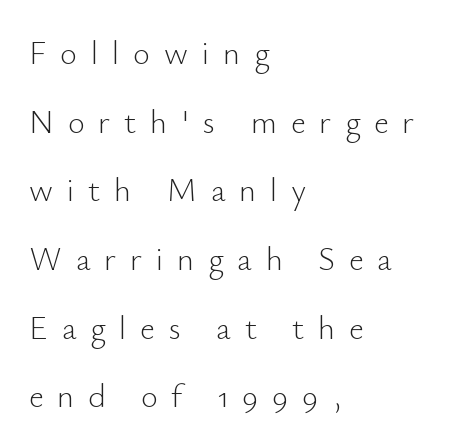
Q: Is the text bold? A: No.
Q: Is the text italic (slanted)? A: No, it is upright.
Q: Is the typeface a serif or a sans-serif typeface? A: Sans-serif.
Q: Is the text underlined? A: No.
Q: How is the paragraph aligned? A: Left-aligned.
Q: Is the spacing between letters normal or unusually wide? A: Unusually wide.
Q: Is the spacing between lines tight, normal or loose? A: Loose.
Q: Width (condensed, normal, or wide)? A: Normal.
Q: Stroke contrast? A: Low.
Q: x-height? A: Small.
Q: Monospaced? A: No.
